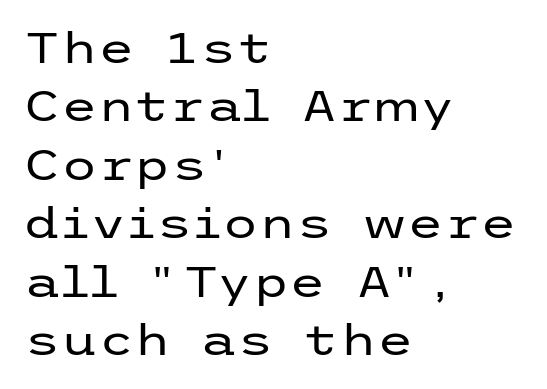
The image shows 42 px regular-weight, wide sans-serif type, upright; set left-aligned, normal line spacing (1.39x), normal letter spacing, not underlined; low stroke contrast and a medium x-height.
